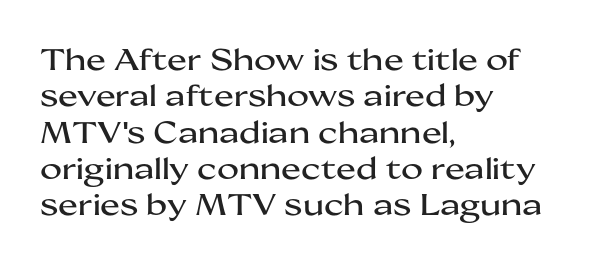
{"italic": "no", "width": "wide", "stroke_contrast": "medium", "x_height": "medium", "monospaced": "no", "underline": "no", "align": "left", "line_spacing_ratio": 1.21, "letter_spacing": "normal", "letter_spacing_em": 0.0, "glyph_px": 30}
